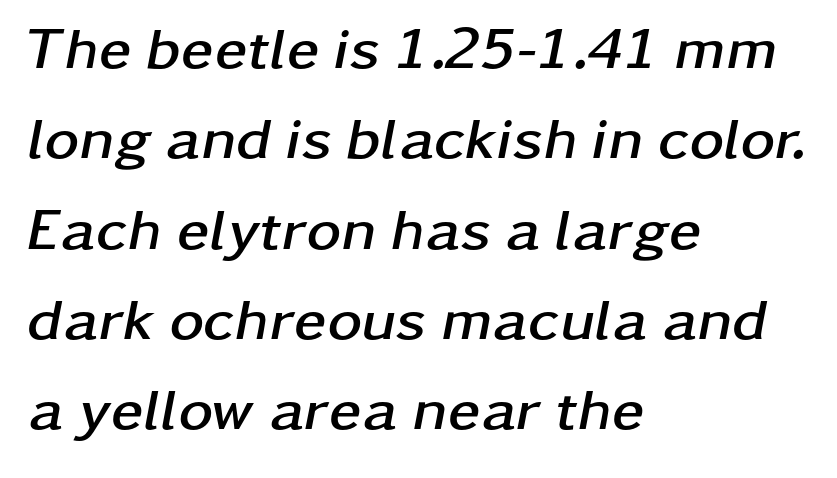
The image shows 59 px semibold, wide type, italic (leaning right); set left-aligned, normal line spacing (1.53x), normal letter spacing, not underlined; low stroke contrast and a medium x-height.
